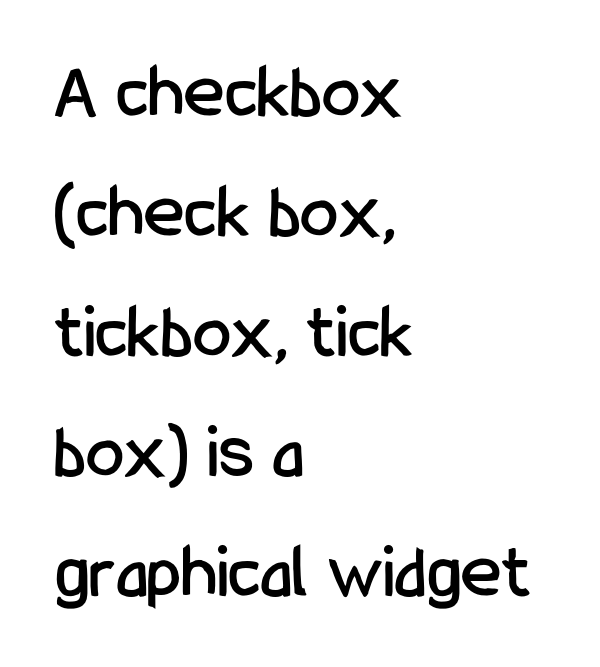
{"serif": "no", "italic": "no", "width": "condensed", "stroke_contrast": "low", "x_height": "medium", "monospaced": "no", "underline": "no", "align": "left", "line_spacing": "normal", "line_spacing_ratio": 1.56, "letter_spacing": "normal", "letter_spacing_em": 0.0, "glyph_px": 77}
